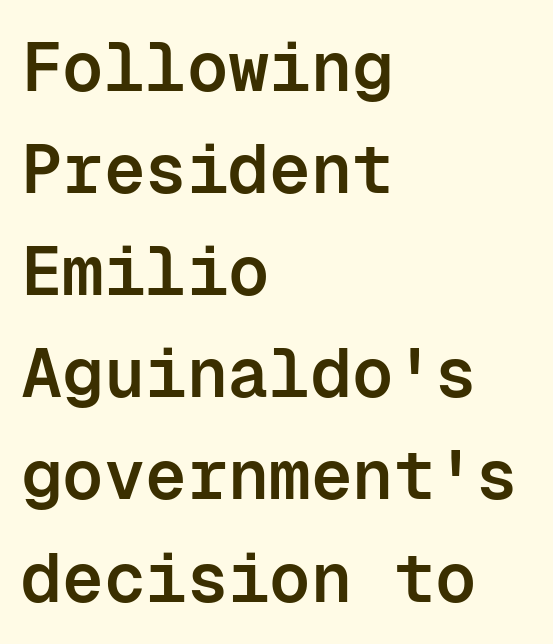
Q: Is the text bold? A: Semi-bold.
Q: Is the text italic (slanted)? A: No, it is upright.
Q: Is the typeface a serif or a sans-serif typeface? A: Sans-serif.
Q: Is the text underlined? A: No.
Q: How is the paragraph aligned? A: Left-aligned.
Q: Is the spacing between letters normal or unusually wide? A: Normal.
Q: Is the spacing between lines tight, normal or loose? A: Normal.
Q: Width (condensed, normal, or wide)? A: Normal.
Q: Stroke contrast? A: Low.
Q: x-height? A: Medium.
Q: Monospaced? A: Yes.
